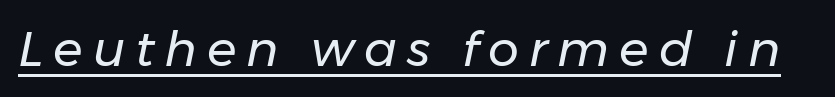
{"italic": "yes", "lean": "right", "slant_degrees": 11, "bold": "no", "weight": "regular", "width": "normal", "stroke_contrast": "low", "x_height": "medium", "monospaced": "no", "underline": "yes", "letter_spacing": "wide", "letter_spacing_em": 0.2, "glyph_px": 49}
